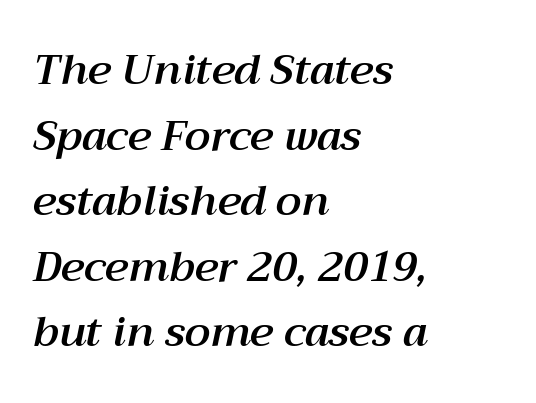
Rows of type keep a routine distance in the vertical direction. Would a proofreader flag this as italicized? Yes. Proportional: the letters do not fall into vertical columns. Quick note: underline off. The compositor pushed each line to the left boundary. This rendering leaves character spacing at its baseline value.
